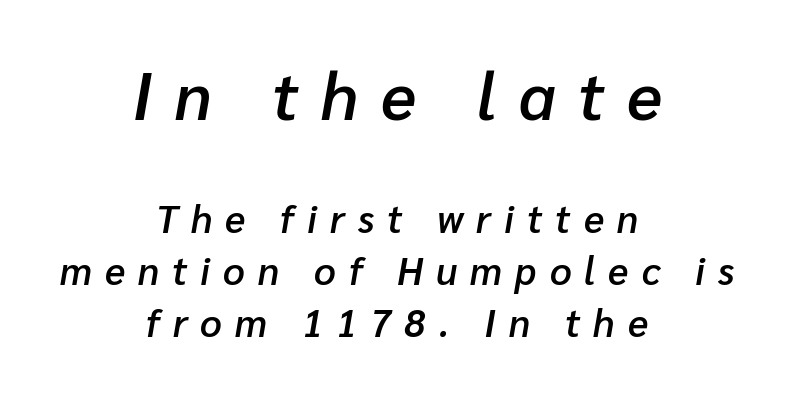
{"italic": "yes", "lean": "right", "slant_degrees": 10, "bold": "semi", "weight": "semibold", "width": "normal", "stroke_contrast": "low", "x_height": "medium", "monospaced": "no", "underline": "no", "align": "center", "line_spacing": "normal", "line_spacing_ratio": 1.37, "letter_spacing": "wide", "letter_spacing_em": 0.34, "larger_block": "first", "size_ratio": 1.74, "glyph_px": 66}
